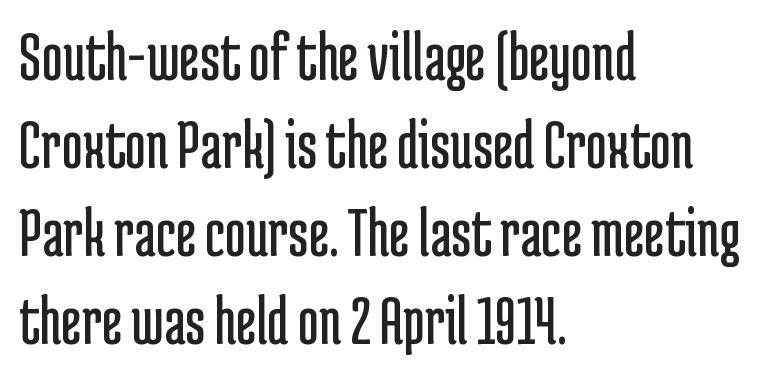
This sample has the flowing, uneven cadence of proportional lettering. The lines in this sample share a left origin and differ only in where they stop. The cut favours lightness, reaching ordinary text weight at its darkest. Each row of text sits above clean, open space. Notice how the stems are strictly vertical — no italics here.
